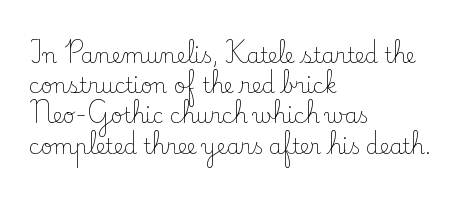
{"italic": "no", "bold": "no", "underline": "no", "align": "left", "line_spacing": "normal", "line_spacing_ratio": 1.44, "letter_spacing": "normal", "letter_spacing_em": 0.0, "glyph_px": 21}
